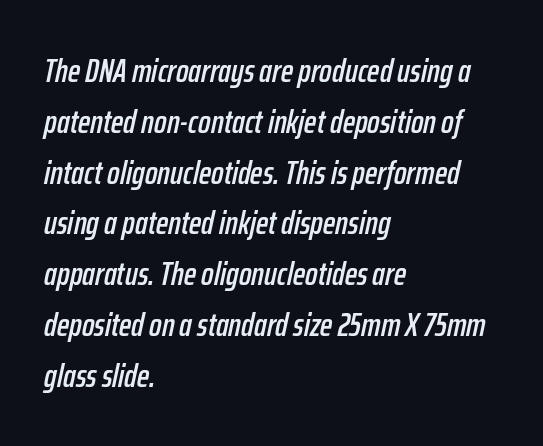
These lines keep a tight, regular rhythm from letter to letter. Every row of glyphs begins at an identical x-position on the left. Character widths vary here, with narrow letters taking less room than wide ones. Decoration check: the copy has no underline.
